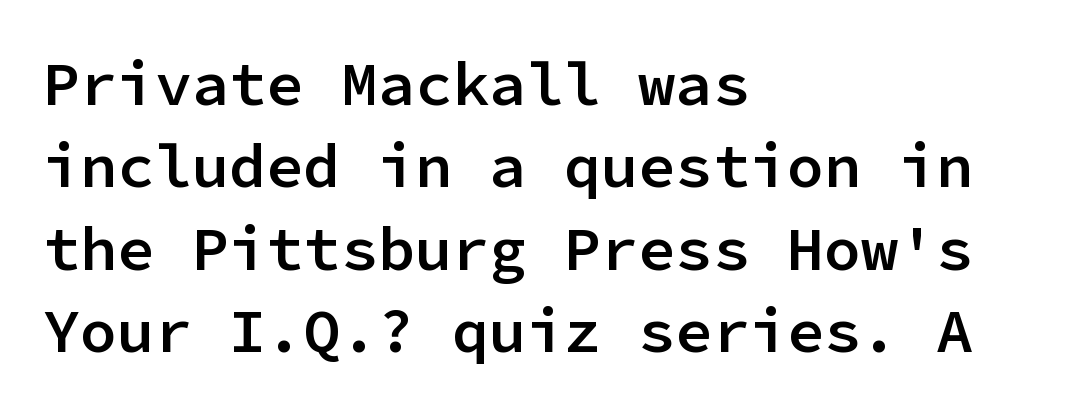
{"serif": "no", "italic": "no", "bold": "semi", "weight": "semibold", "width": "normal", "stroke_contrast": "low", "x_height": "medium", "monospaced": "yes", "underline": "no", "align": "left", "line_spacing": "normal", "line_spacing_ratio": 1.33, "letter_spacing": "normal", "letter_spacing_em": 0.0, "glyph_px": 62}
